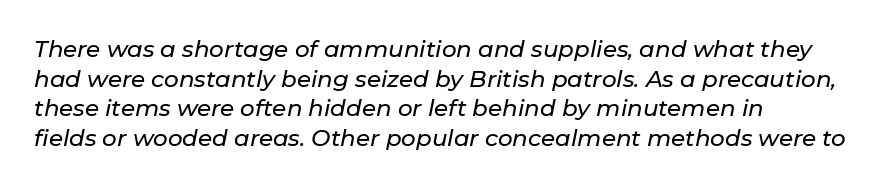
{"italic": "yes", "lean": "right", "slant_degrees": 11, "underline": "no", "align": "left", "line_spacing": "normal", "line_spacing_ratio": 1.29, "letter_spacing": "normal", "letter_spacing_em": 0.0, "glyph_px": 23}
